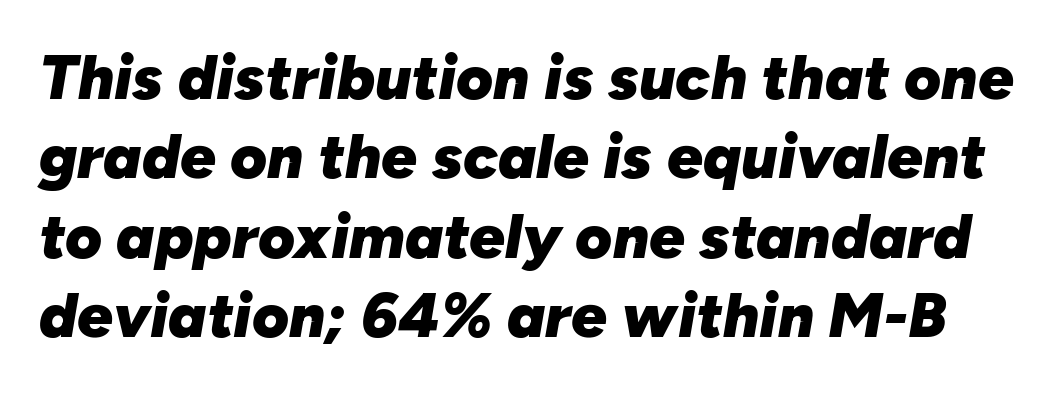
This rendering leaves character spacing at its baseline value. The glyphs look as if they've been sheared to an angle. Successive baselines arrive at the customary interval. You could not count columns in this text — the font is proportionally spaced.
